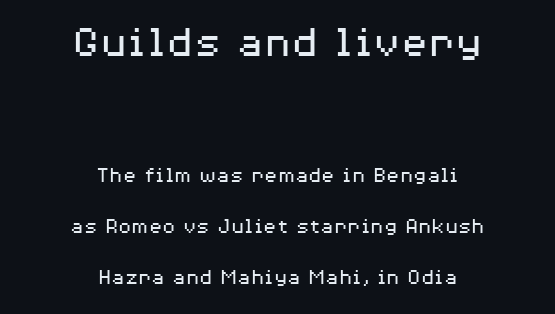
Q: Is the text bold? A: No.
Q: Is the text italic (slanted)? A: No, it is upright.
Q: Is the typeface a serif or a sans-serif typeface? A: Sans-serif.
Q: Is the text underlined? A: No.
Q: How is the paragraph aligned? A: Centered.
Q: Is the spacing between letters normal or unusually wide? A: Normal.
Q: Is the spacing between lines tight, normal or loose? A: Loose.
Q: Which block of text is set in a larger size, the first (top) or the second (bottom)? A: The first (top) one.
Q: Width (condensed, normal, or wide)? A: Wide.
Q: Stroke contrast? A: Medium.
Q: x-height? A: Medium.
Q: Monospaced? A: No.
